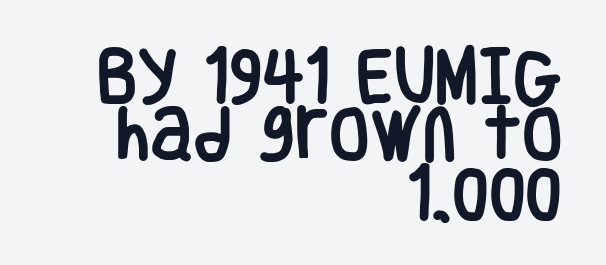
{"serif": "no", "italic": "no", "width": "condensed", "stroke_contrast": "low", "x_height": "large", "monospaced": "no", "underline": "no", "align": "right", "line_spacing": "tight", "line_spacing_ratio": 0.99, "letter_spacing": "normal", "letter_spacing_em": 0.0, "glyph_px": 59}
